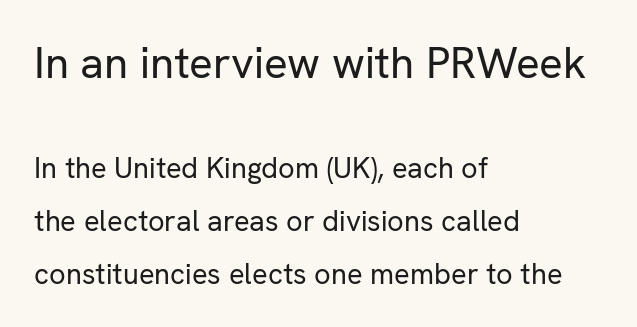
The image shows 44 px regular-weight sans-serif type, upright; set left-aligned, line spacing 1.82x, normal letter spacing, not underlined; the first (top) block is 1.52x larger; low stroke contrast and a medium x-height.
